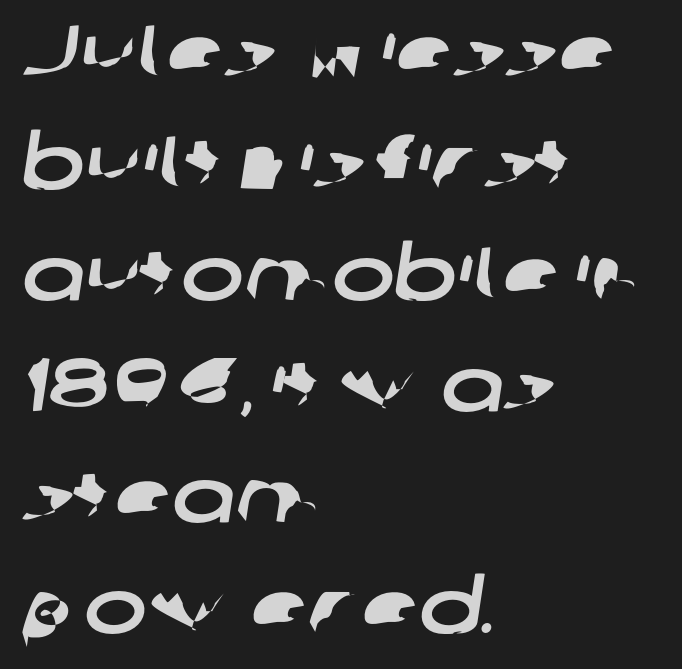
The rendering shows plain stroke endings on the letterforms — a sans-serif design. Which margin do the lines hug? The left one — the right edge is uneven. Compared with typical paragraphs, the rows here are spaced about the same. Look at the tracking — it's just the regular setting, nothing added. The strip under each line holds only bare page. Looks like regular typesetting: each glyph gets only the width it needs.
